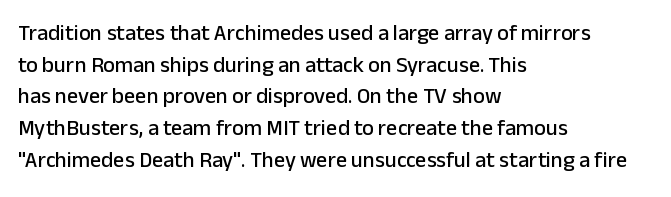
Q: Is the text italic (slanted)? A: No, it is upright.
Q: Is the text underlined? A: No.
Q: How is the paragraph aligned? A: Left-aligned.
Q: Is the spacing between letters normal or unusually wide? A: Normal.
Q: Is the spacing between lines tight, normal or loose? A: Normal.
